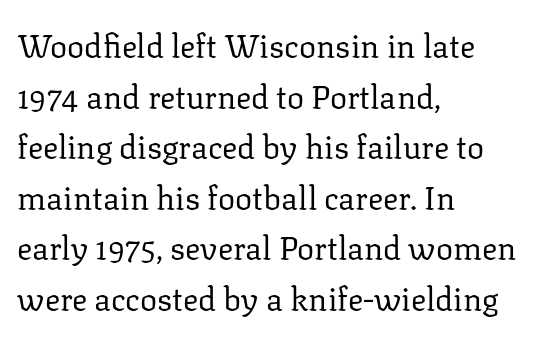
{"serif": "yes", "italic": "no", "bold": "no", "weight": "regular", "width": "normal", "stroke_contrast": "low", "x_height": "medium", "monospaced": "no", "underline": "no", "align": "left", "line_spacing": "normal", "line_spacing_ratio": 1.58, "letter_spacing": "normal", "letter_spacing_em": 0.0, "glyph_px": 32}
